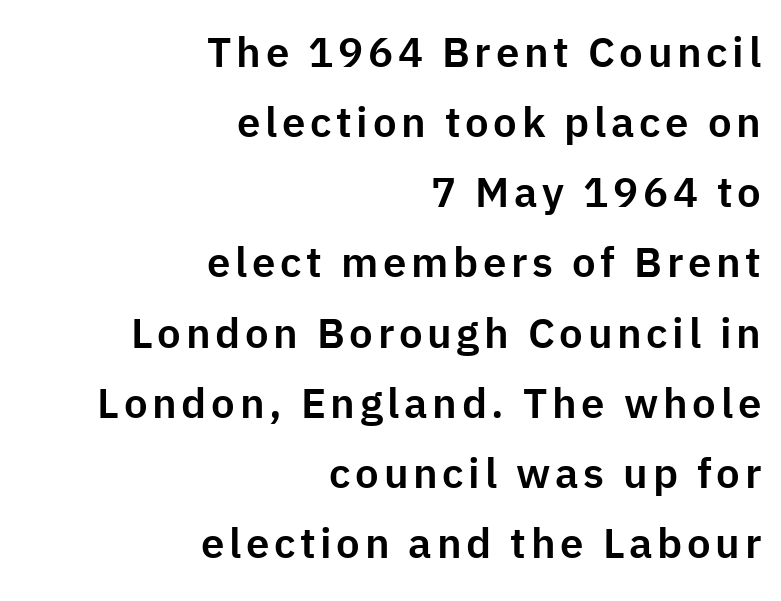
{"serif": "no", "italic": "no", "width": "normal", "stroke_contrast": "low", "x_height": "medium", "monospaced": "no", "underline": "no", "align": "right", "line_spacing": "normal", "line_spacing_ratio": 1.67, "glyph_px": 42}
